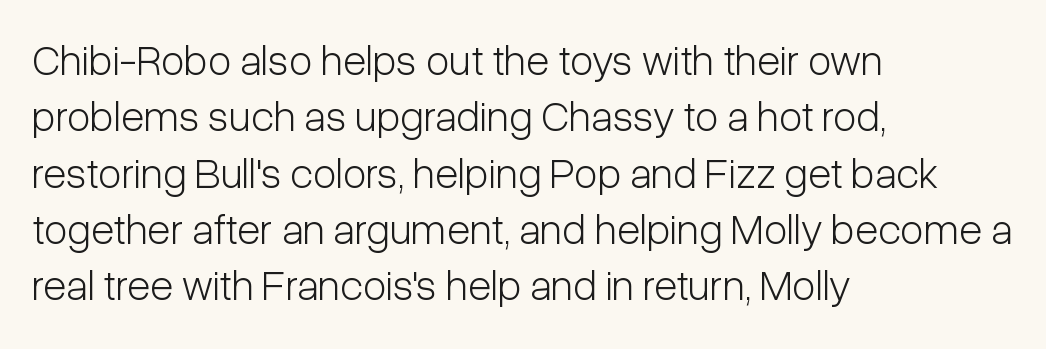
Q: Is the text bold? A: No.
Q: Is the text italic (slanted)? A: No, it is upright.
Q: Is the typeface a serif or a sans-serif typeface? A: Sans-serif.
Q: Is the text underlined? A: No.
Q: How is the paragraph aligned? A: Left-aligned.
Q: Is the spacing between letters normal or unusually wide? A: Normal.
Q: Is the spacing between lines tight, normal or loose? A: Normal.
Q: Width (condensed, normal, or wide)? A: Condensed.
Q: Stroke contrast? A: Low.
Q: x-height? A: Medium.
Q: Monospaced? A: No.
